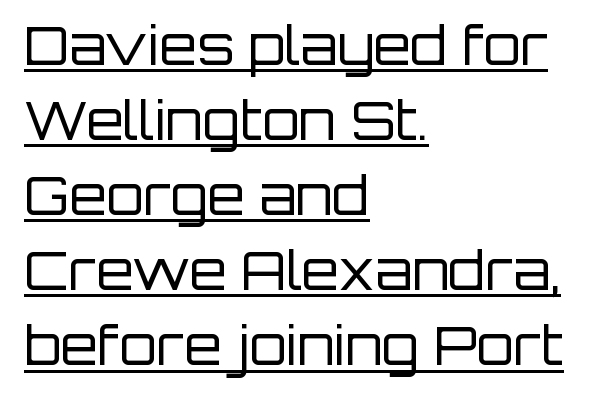
The image shows 54 px regular-weight sans-serif type, upright; set left-aligned, normal line spacing (1.39x), normal letter spacing, underlined; low stroke contrast and a large x-height.
